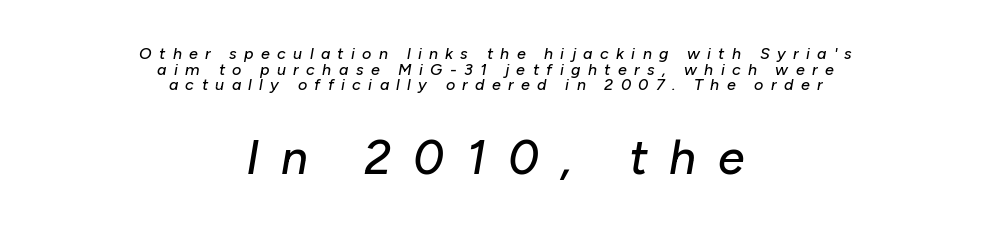
Each word looks stretched out because of the extra space between its letters. Horizontal bands of white between lines are thin slivers. The space directly below the letters is spotless. Yep, that's italic — everything's leaning. Short and long lines alike share a common midpoint.
